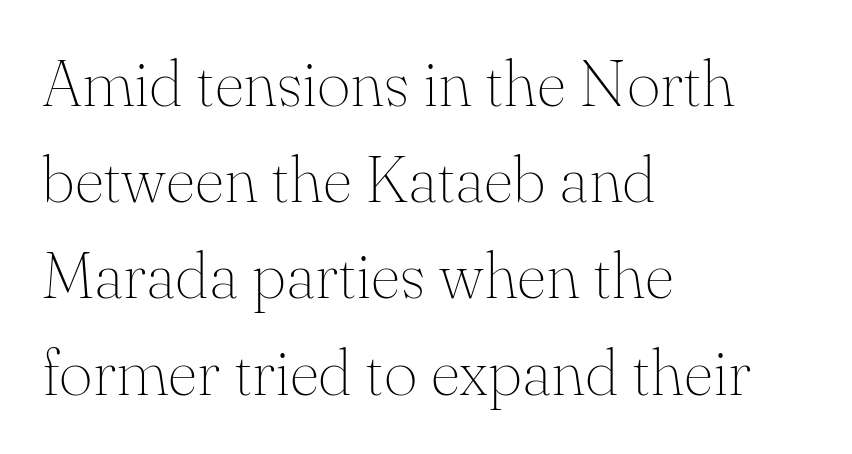
Q: Is the text bold? A: No.
Q: Is the text italic (slanted)? A: No, it is upright.
Q: Is the typeface a serif or a sans-serif typeface? A: Serif.
Q: Is the text underlined? A: No.
Q: How is the paragraph aligned? A: Left-aligned.
Q: Is the spacing between letters normal or unusually wide? A: Normal.
Q: Is the spacing between lines tight, normal or loose? A: Normal.
Q: Width (condensed, normal, or wide)? A: Normal.
Q: Stroke contrast? A: Medium.
Q: x-height? A: Small.
Q: Monospaced? A: No.
